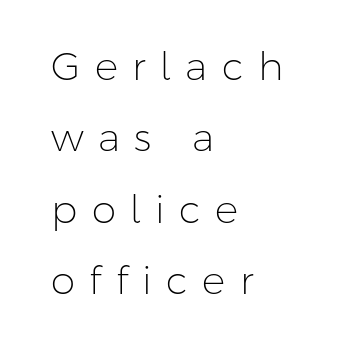
This is roman type, the default non-slanted kind. Words float on clear page, feet unadorned. The font family rendered here belongs to the sans-serif group. Vertical stems look standard width or narrower in stroke. Typeset ragged right — the left edge is the straight one. Proportional: the letters do not fall into vertical columns.
